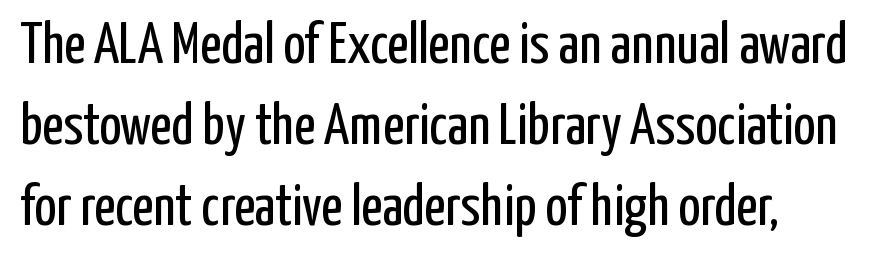
Caption: face not bold, strokes unweighted. The text was rendered using a sans face with plain stroke endings. Think of a printed novel: that variable character pitch is what you see here. No italicization has been applied; the sample stays upright.
